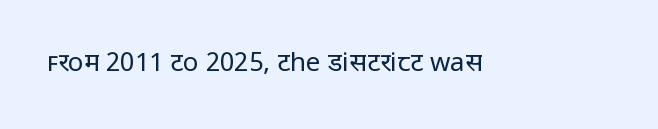
A roman cut, with each character standing at attention. Decoration check: the copy has no underline. The gaps between neighbouring characters are ordinary and unremarkable. Bold? No — there's no thickening of the strokes.
